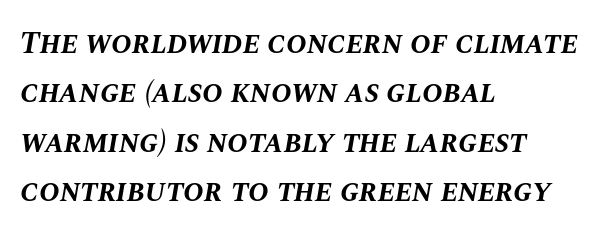
Q: Is the text bold? A: Yes.
Q: Is the text italic (slanted)? A: Yes, it leans right by about 10 degrees.
Q: Is the text underlined? A: No.
Q: How is the paragraph aligned? A: Left-aligned.
Q: Is the spacing between letters normal or unusually wide? A: Normal.
Q: Is the spacing between lines tight, normal or loose? A: Normal.
Q: Width (condensed, normal, or wide)? A: Normal.
Q: Stroke contrast? A: Medium.
Q: x-height? A: Large.
Q: Monospaced? A: No.
